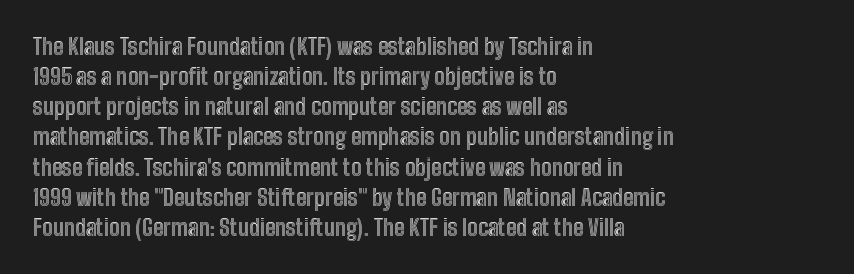
The image shows 22 px text type, upright; set left-aligned, normal line spacing (1.37x), normal letter spacing, not underlined.
